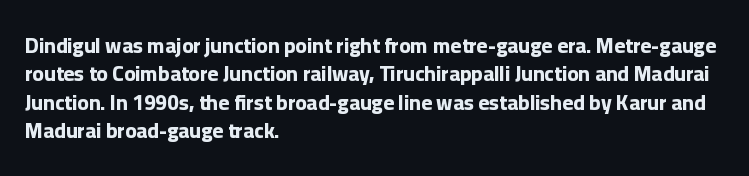
The lines in this sample share a left origin and differ only in where they stop. The block of text has a typical density, with ordinary space between rows. Posture: upright roman. The characters look thick and weighty, a clear bold. Letters rest on an invisible, unmarked baseline. There is no visible air inserted between adjacent glyphs.
